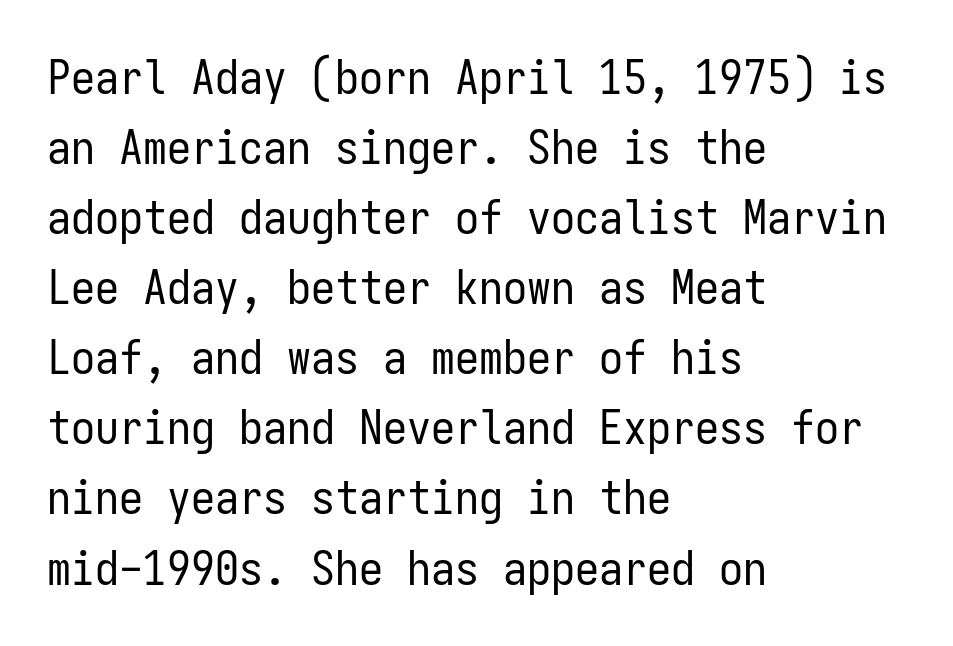
These lines keep a tight, regular rhythm from letter to letter. Does the lettering tilt? It doesn't — this is upright. Fixed-width glyphs throughout — classic coding-font behaviour. Summary of weight: not heavy and not bold. The zone under the glyphs is completely vacant. The lines in this sample share a left origin and differ only in where they stop.
